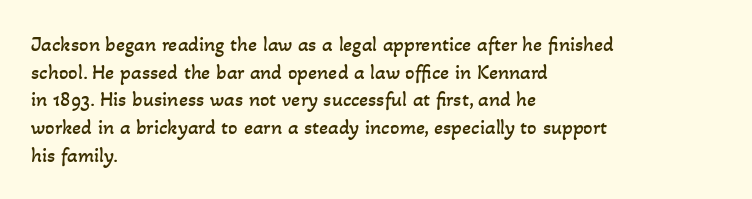
No extra ink here — the face is not bold. Honestly, there is no underline to notice here at all. In terms of letterspacing, this is plain default setting. Is there much room between lines? A standard amount, neither cramped nor airy.
